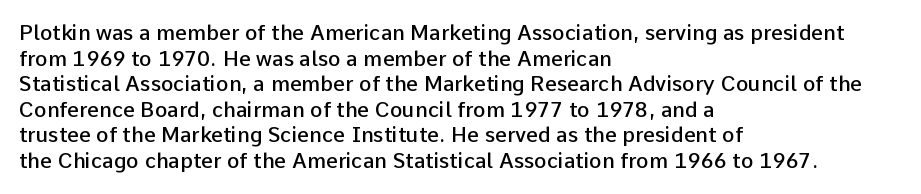
{"italic": "no", "bold": "semi", "underline": "no", "align": "left", "line_spacing_ratio": 1.22, "letter_spacing": "normal", "letter_spacing_em": 0.0, "glyph_px": 21}
